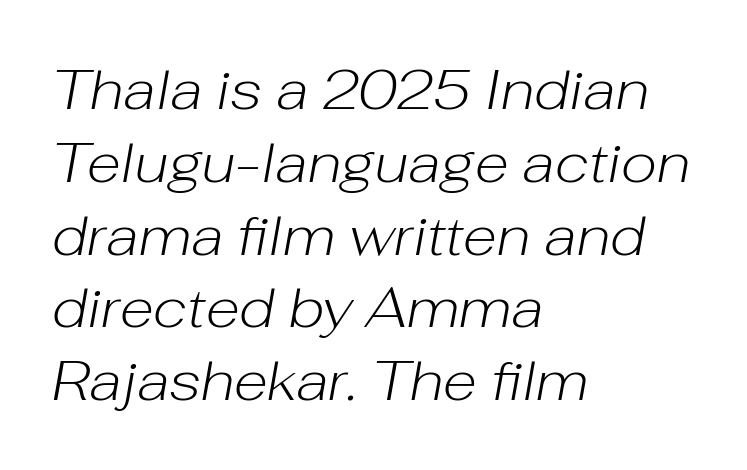
{"italic": "yes", "lean": "right", "slant_degrees": 10, "bold": "no", "weight": "light", "width": "normal", "stroke_contrast": "low", "x_height": "medium", "monospaced": "no", "underline": "no", "align": "left", "line_spacing": "normal", "line_spacing_ratio": 1.3, "letter_spacing": "normal", "letter_spacing_em": 0.0, "glyph_px": 56}
